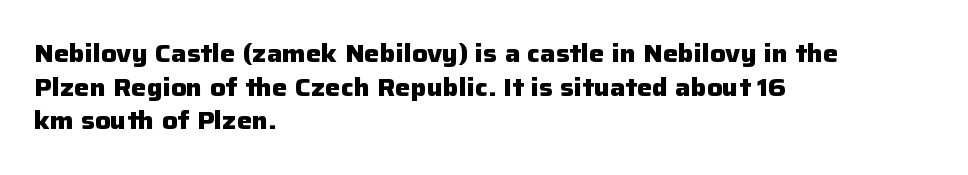
{"italic": "no", "bold": "yes", "underline": "no", "align": "left", "line_spacing": "normal", "line_spacing_ratio": 1.4, "letter_spacing": "normal", "letter_spacing_em": 0.0, "glyph_px": 24}
